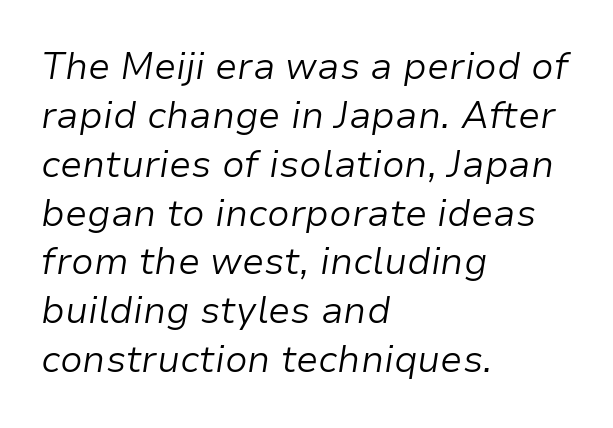
The image shows 37 px light type, italic (leaning right); set left-aligned, normal line spacing (1.32x), normal letter spacing, not underlined; low stroke contrast and a medium x-height.
